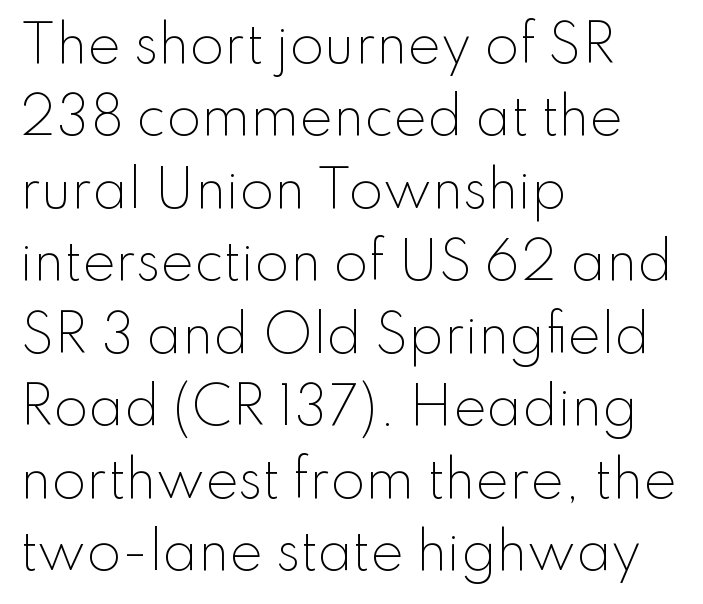
Lines of text with bare space underneath. Reading down the column, the eye jumps a familiar distance to each next line. You could not count columns in this text — the font is proportionally spaced. Students, note that the glyphs here touch the page at normal intervals.
